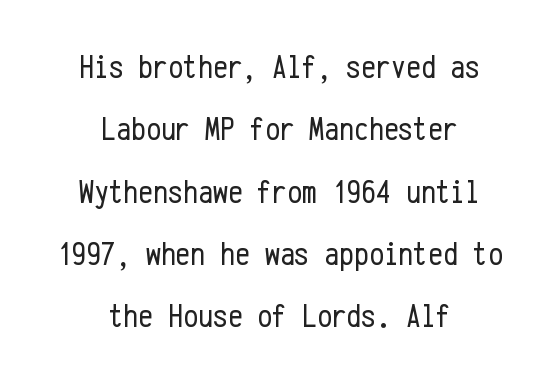
The image shows 33 px regular-weight, condensed sans-serif type, upright, monospaced; set centered, line spacing 1.89x, normal letter spacing, not underlined; low stroke contrast and a medium x-height.
